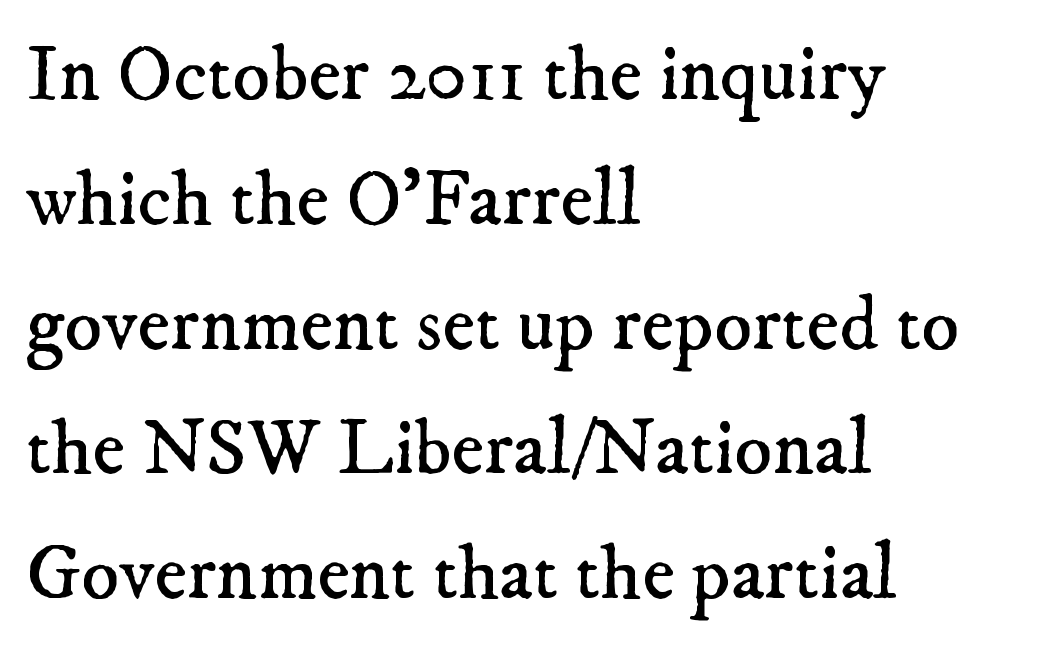
Q: Is the text bold? A: No.
Q: Is the typeface a serif or a sans-serif typeface? A: Serif.
Q: Is the text underlined? A: No.
Q: How is the paragraph aligned? A: Left-aligned.
Q: Is the spacing between letters normal or unusually wide? A: Normal.
Q: Is the spacing between lines tight, normal or loose? A: Normal.
Q: Width (condensed, normal, or wide)? A: Normal.
Q: Stroke contrast? A: Low.
Q: x-height? A: Small.
Q: Monospaced? A: No.
